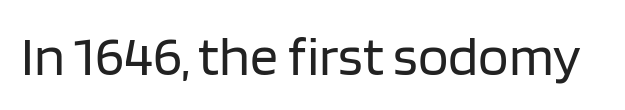
{"serif": "no", "italic": "no", "bold": "no", "weight": "regular", "width": "normal", "stroke_contrast": "low", "x_height": "large", "monospaced": "no", "underline": "no", "letter_spacing": "normal", "letter_spacing_em": 0.0, "glyph_px": 56}
